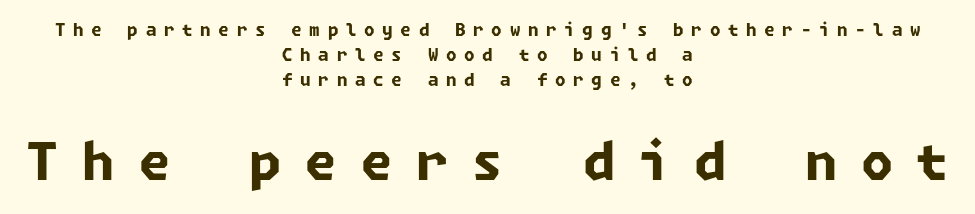
In terms of leading, this rendering sits right in the middle. The type is letterspaced generously, with wide tracking. The strip under each line holds only bare page. This rendering uses center alignment, leaving both contours irregular but symmetric.
